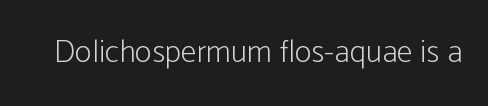
{"serif": "no", "italic": "no", "bold": "no", "weight": "light", "width": "condensed", "stroke_contrast": "low", "x_height": "medium", "monospaced": "no", "underline": "no", "letter_spacing": "normal", "letter_spacing_em": 0.0, "glyph_px": 32}
